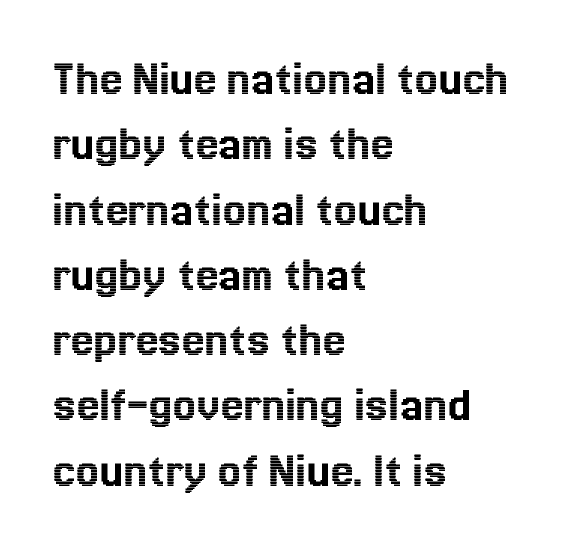
The lettering stays uniformly vertical, giving the passage a roman look. The text block is weighted toward the left margin, trailing off unevenly rightward. Between one letter and the next there's only the usual sliver of space. The strip under each line holds only bare page.
